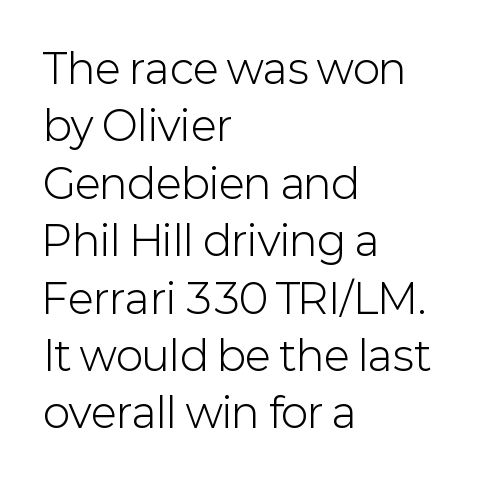
Q: Is the text bold? A: No.
Q: Is the text italic (slanted)? A: No, it is upright.
Q: Is the typeface a serif or a sans-serif typeface? A: Sans-serif.
Q: Is the text underlined? A: No.
Q: How is the paragraph aligned? A: Left-aligned.
Q: Is the spacing between letters normal or unusually wide? A: Normal.
Q: Is the spacing between lines tight, normal or loose? A: Normal.
Q: Width (condensed, normal, or wide)? A: Normal.
Q: Stroke contrast? A: Low.
Q: x-height? A: Medium.
Q: Monospaced? A: No.
